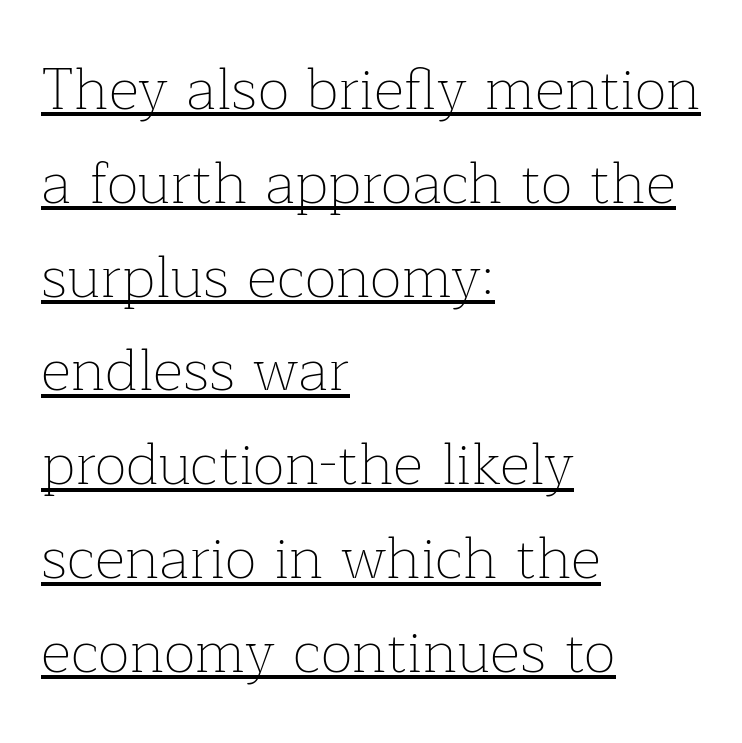
{"serif": "yes", "italic": "no", "bold": "no", "weight": "thin", "width": "normal", "stroke_contrast": "low", "x_height": "medium", "monospaced": "no", "underline": "yes", "align": "left", "line_spacing": "normal", "line_spacing_ratio": 1.59, "letter_spacing": "normal", "letter_spacing_em": 0.0, "glyph_px": 59}
